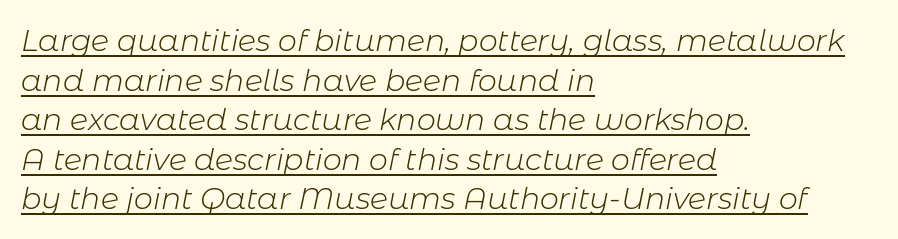
Q: Is the text bold? A: No.
Q: Is the text italic (slanted)? A: Yes, it leans right by about 11 degrees.
Q: Is the text underlined? A: Yes.
Q: How is the paragraph aligned? A: Left-aligned.
Q: Is the spacing between letters normal or unusually wide? A: Normal.
Q: Is the spacing between lines tight, normal or loose? A: Normal.
Q: Width (condensed, normal, or wide)? A: Normal.
Q: Stroke contrast? A: Low.
Q: x-height? A: Medium.
Q: Monospaced? A: No.
